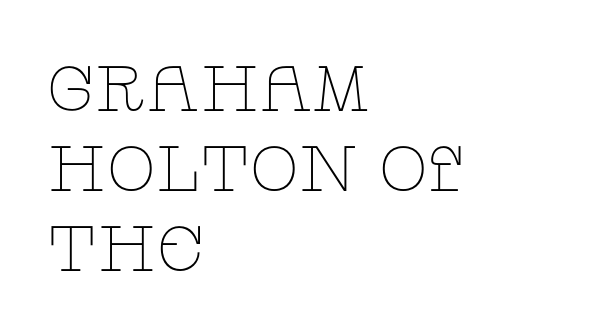
{"serif": "yes", "italic": "no", "bold": "no", "weight": "thin", "width": "wide", "stroke_contrast": "low", "x_height": "large", "monospaced": "no", "underline": "no", "align": "left", "line_spacing": "normal", "line_spacing_ratio": 1.25, "letter_spacing": "normal", "letter_spacing_em": 0.0, "glyph_px": 64}
